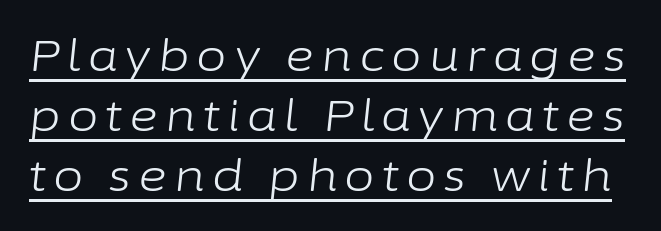
{"italic": "yes", "lean": "right", "slant_degrees": 6, "bold": "no", "weight": "light", "width": "normal", "stroke_contrast": "low", "x_height": "medium", "monospaced": "no", "underline": "yes", "line_spacing": "normal", "line_spacing_ratio": 1.36, "glyph_px": 44}
